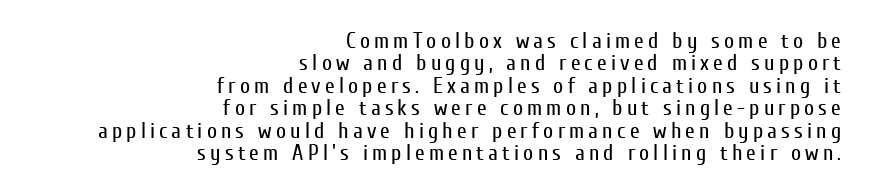
The axis of the letterforms is exactly vertical. No word sits above an underline. Line endings align vertically; line beginnings do not. Tightly led — the rows are bunched. Stroke thickness stays within the range of a standard reading face or lighter.
